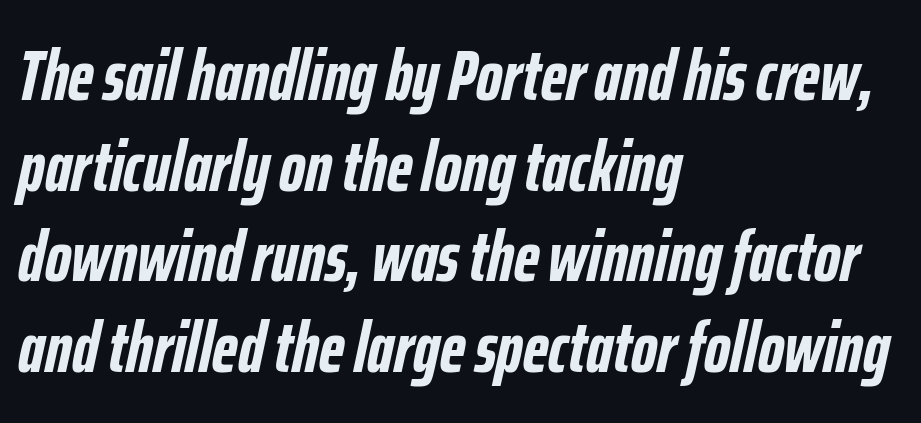
The image shows 72 px semibold, condensed type, italic (leaning right); set left-aligned, normal line spacing (1.26x), normal letter spacing, not underlined; low stroke contrast and a medium x-height.
